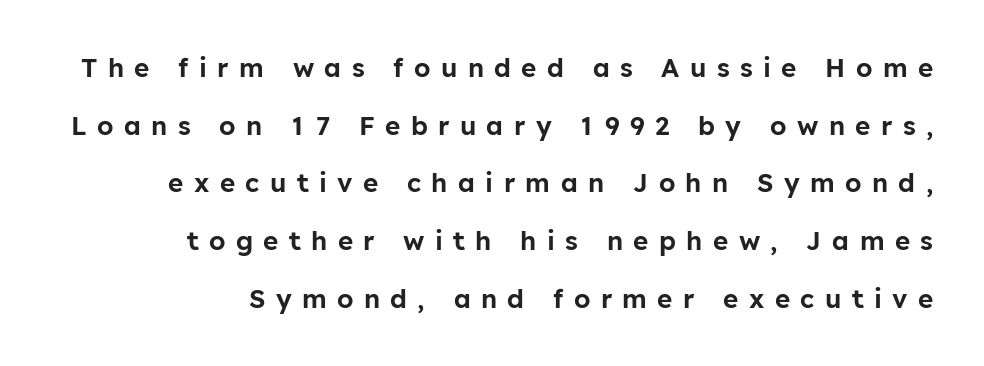
Q: Is the text italic (slanted)? A: No, it is upright.
Q: Is the text underlined? A: No.
Q: How is the paragraph aligned? A: Right-aligned.
Q: Is the spacing between letters normal or unusually wide? A: Unusually wide.
Q: Is the spacing between lines tight, normal or loose? A: Loose.
